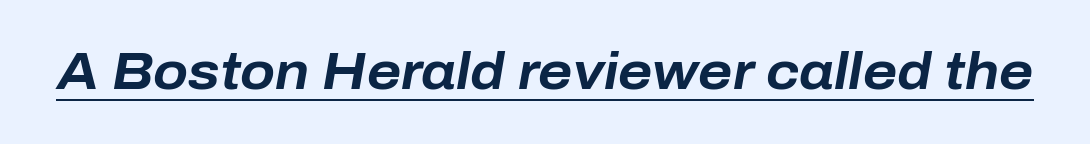
The letters advance in unequal steps, a hallmark of proportional type. These lines were composed using italics. Has an underline been added? It has. There is no visible air inserted between adjacent glyphs. How heavy is the stroke? Heavy — this is a bold.
